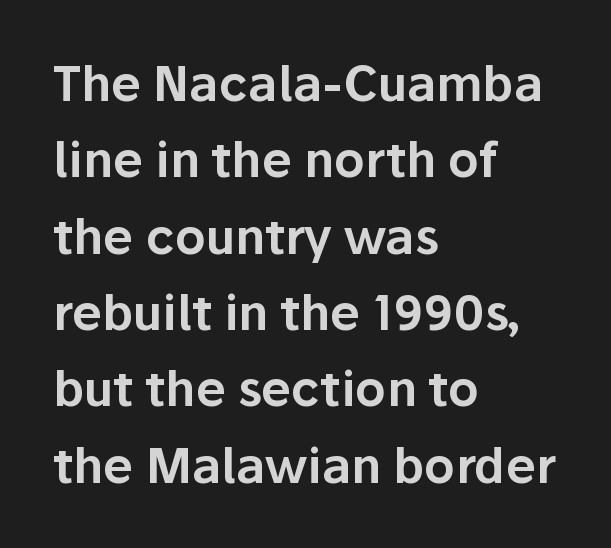
The image shows 48 px sans-serif type, upright; set left-aligned, normal line spacing (1.59x), normal letter spacing, not underlined; low stroke contrast and a medium x-height.
